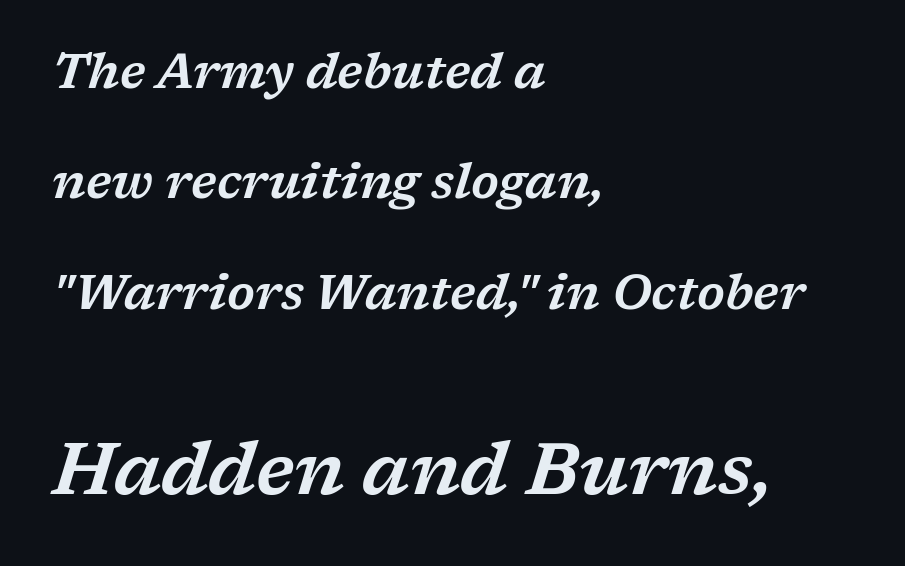
{"serif": "yes", "italic": "yes", "lean": "right", "slant_degrees": 17, "width": "wide", "stroke_contrast": "low", "x_height": "medium", "monospaced": "no", "underline": "no", "align": "left", "line_spacing": "loose", "line_spacing_ratio": 2.3, "letter_spacing": "normal", "letter_spacing_em": 0.0, "larger_block": "second", "size_ratio": 1.5, "glyph_px": 72}
